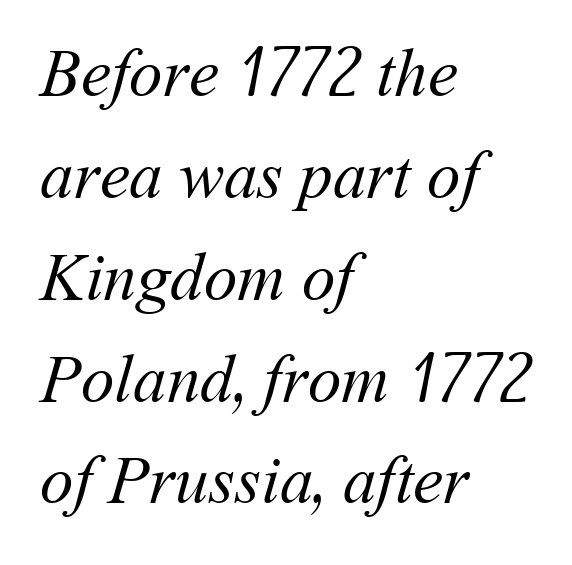
The image shows 67 px regular-weight type; set left-aligned, normal line spacing (1.52x), normal letter spacing, not underlined; medium stroke contrast and a medium x-height.
